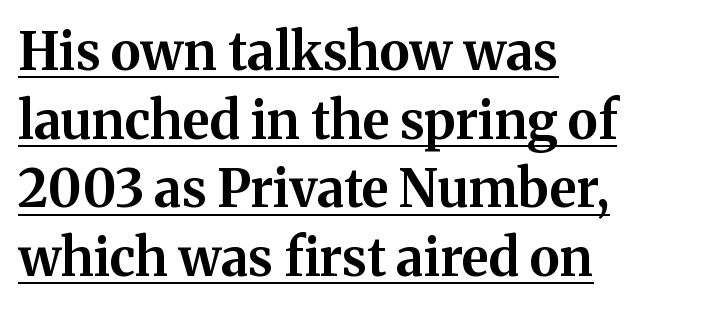
To sum up the face: it has serifs. As a designer I'd log this as weight 700, bold. The passage shown is typed in a proportional face where columns would drift. Words appear dense and cohesive because spacing is normal.
